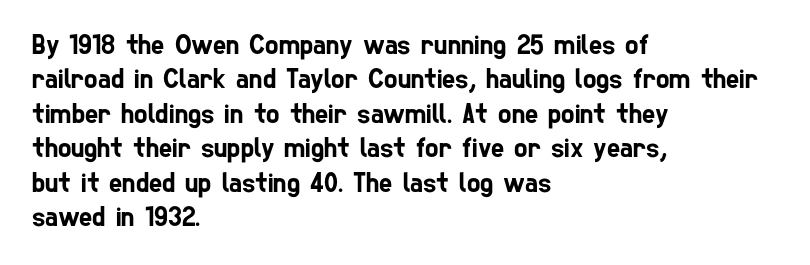
Q: Is the typeface a serif or a sans-serif typeface? A: Sans-serif.
Q: Is the text underlined? A: No.
Q: How is the paragraph aligned? A: Left-aligned.
Q: Is the spacing between letters normal or unusually wide? A: Normal.
Q: Width (condensed, normal, or wide)? A: Condensed.
Q: Stroke contrast? A: Low.
Q: x-height? A: Medium.
Q: Monospaced? A: No.
